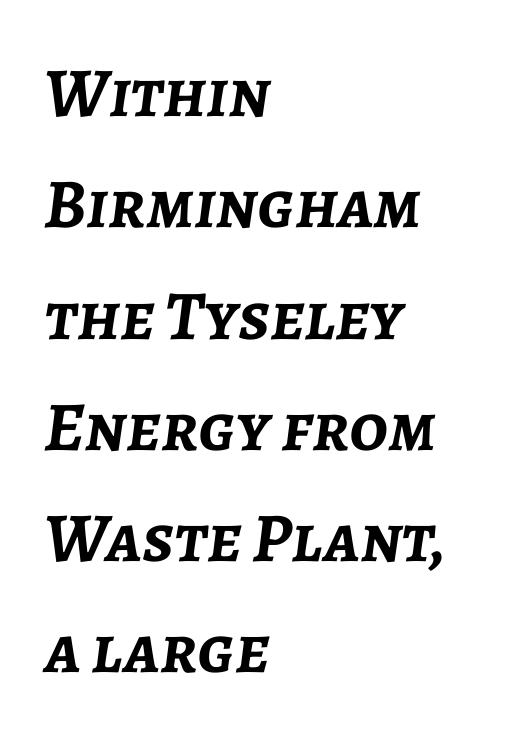
{"italic": "yes", "lean": "right", "slant_degrees": 7, "bold": "yes", "weight": "semibold", "width": "normal", "stroke_contrast": "low", "x_height": "medium", "monospaced": "no", "underline": "no", "align": "left", "line_spacing": "normal", "line_spacing_ratio": 1.59, "letter_spacing": "normal", "letter_spacing_em": 0.0, "glyph_px": 70}
